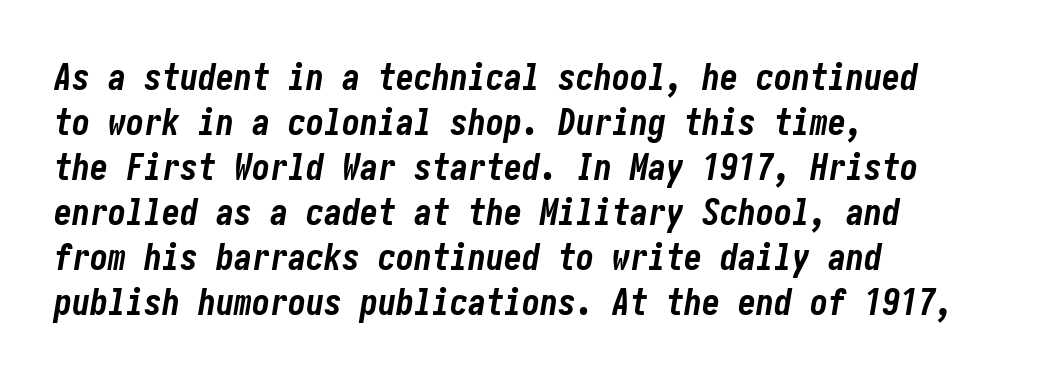
The image shows 36 px bold, condensed type, italic (leaning right); set left-aligned, normal line spacing (1.25x), normal letter spacing, not underlined; low stroke contrast and a medium x-height.
